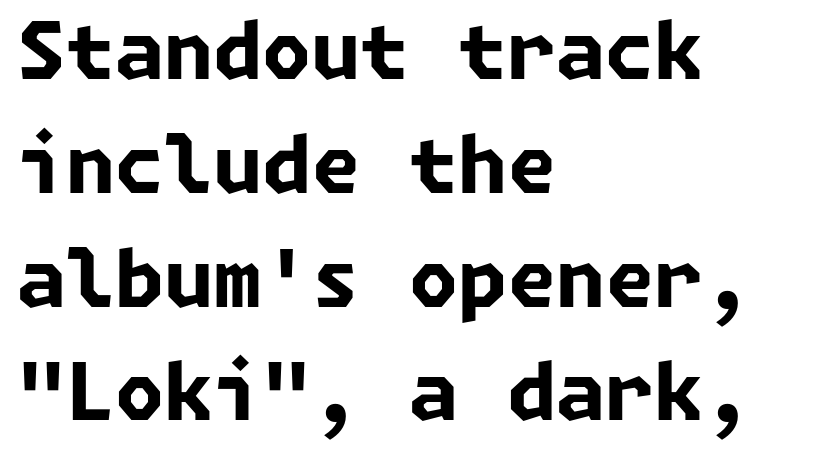
{"serif": "no", "bold": "yes", "weight": "bold", "width": "normal", "stroke_contrast": "low", "x_height": "medium", "underline": "no", "align": "left", "line_spacing": "normal", "line_spacing_ratio": 1.44, "letter_spacing": "normal", "letter_spacing_em": 0.0, "glyph_px": 79}
